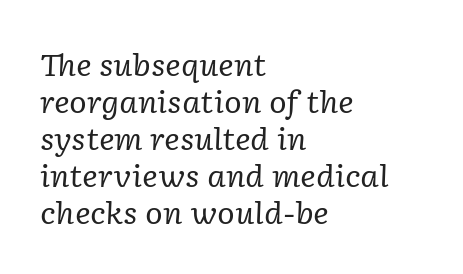
The image shows 30 px regular-weight serif type, italic (leaning right); set left-aligned, line spacing 1.23x, normal letter spacing, not underlined; low stroke contrast and a medium x-height.
